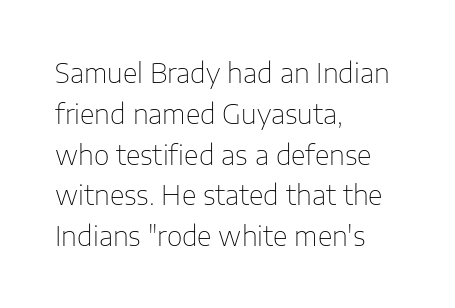
{"italic": "no", "bold": "no", "underline": "no", "align": "left", "line_spacing": "normal", "line_spacing_ratio": 1.51, "letter_spacing": "normal", "letter_spacing_em": 0.0, "glyph_px": 27}
